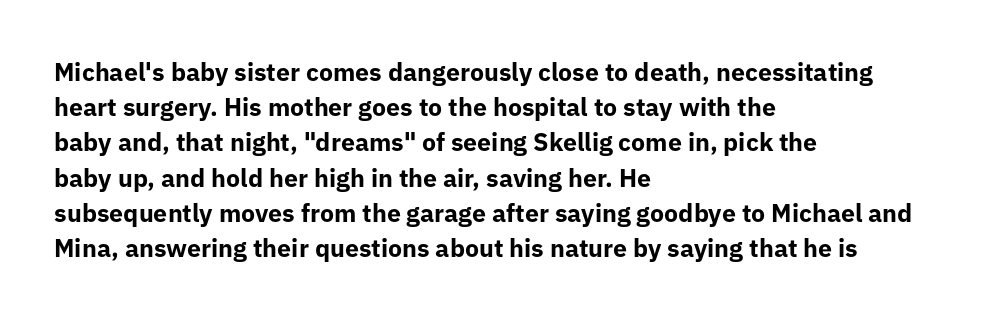
Q: Is the text bold? A: Yes.
Q: Is the text italic (slanted)? A: No, it is upright.
Q: Is the text underlined? A: No.
Q: How is the paragraph aligned? A: Left-aligned.
Q: Is the spacing between letters normal or unusually wide? A: Normal.
Q: Is the spacing between lines tight, normal or loose? A: Normal.
